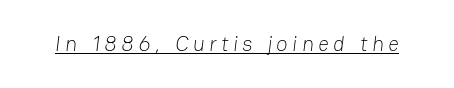
Q: Is the text bold? A: No.
Q: Is the text underlined? A: Yes.
Q: Is the spacing between letters normal or unusually wide? A: Unusually wide.
